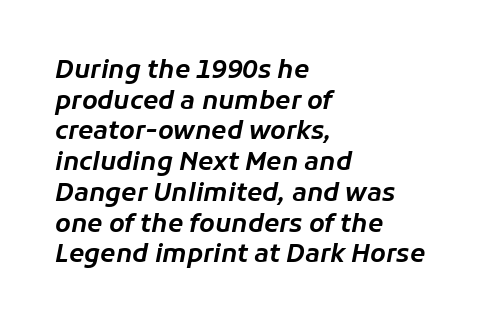
The image shows 25 px text type, italic (leaning right); set left-aligned, line spacing 1.23x, normal letter spacing, not underlined.
